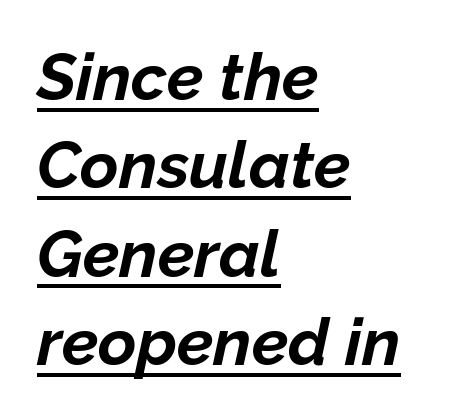
Q: Is the text bold? A: Yes.
Q: Is the text italic (slanted)? A: Yes, it leans right by about 12 degrees.
Q: Is the text underlined? A: Yes.
Q: How is the paragraph aligned? A: Left-aligned.
Q: Is the spacing between letters normal or unusually wide? A: Normal.
Q: Is the spacing between lines tight, normal or loose? A: Normal.
Q: Width (condensed, normal, or wide)? A: Normal.
Q: Stroke contrast? A: Low.
Q: x-height? A: Medium.
Q: Monospaced? A: No.
